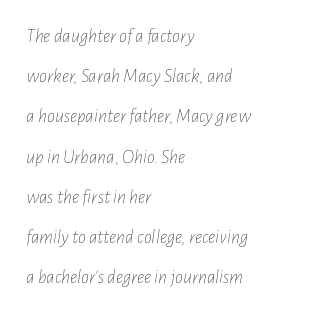
Quick note: italic. Just letters on the line, the space beneath them empty. One glance says open: line gaps are wider than usual. Stems and bowls with no extra thickness — not bold.
